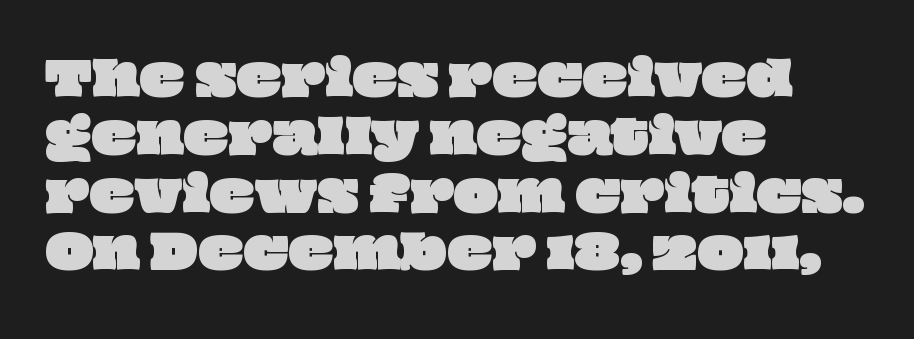
{"width": "wide", "stroke_contrast": "low", "x_height": "large", "monospaced": "no", "underline": "no", "align": "left", "line_spacing_ratio": 1.23, "letter_spacing": "normal", "letter_spacing_em": 0.0, "glyph_px": 47}
